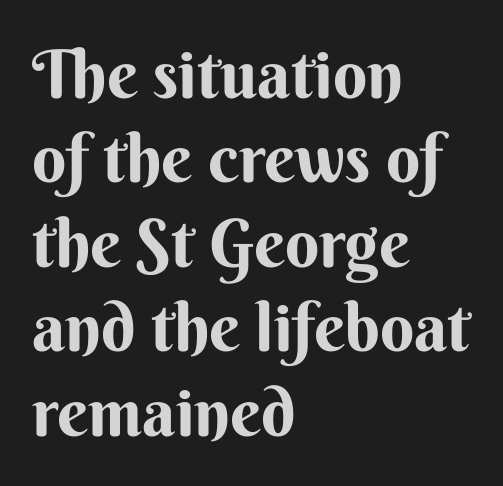
Q: Is the text italic (slanted)? A: No, it is upright.
Q: Is the typeface a serif or a sans-serif typeface? A: Sans-serif.
Q: Is the text underlined? A: No.
Q: How is the paragraph aligned? A: Left-aligned.
Q: Is the spacing between letters normal or unusually wide? A: Normal.
Q: Is the spacing between lines tight, normal or loose? A: Normal.
Q: Width (condensed, normal, or wide)? A: Normal.
Q: Stroke contrast? A: Medium.
Q: x-height? A: Small.
Q: Monospaced? A: No.
